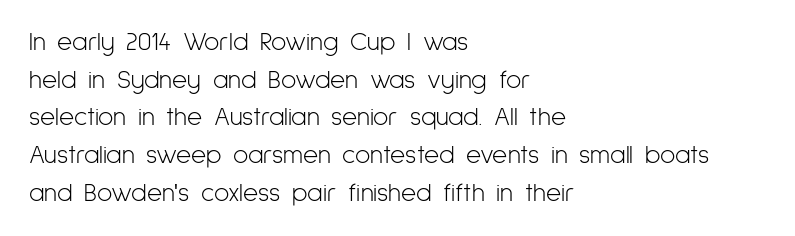
The image shows 26 px text type, upright; set left-aligned, normal line spacing (1.45x), normal letter spacing, not underlined.
